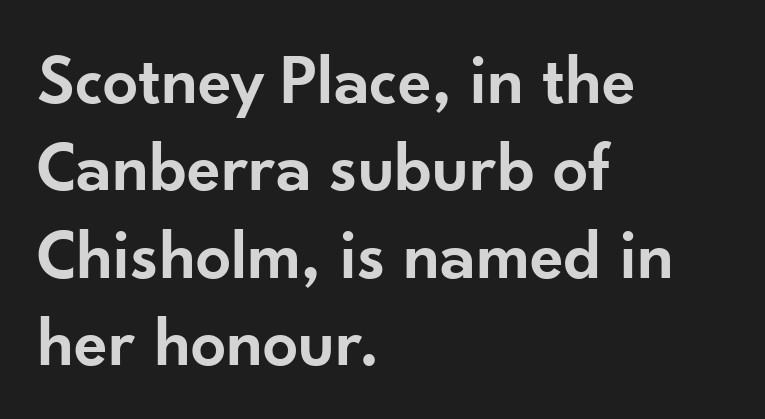
Q: Is the text bold? A: Semi-bold.
Q: Is the text italic (slanted)? A: No, it is upright.
Q: Is the typeface a serif or a sans-serif typeface? A: Sans-serif.
Q: Is the text underlined? A: No.
Q: How is the paragraph aligned? A: Left-aligned.
Q: Is the spacing between letters normal or unusually wide? A: Normal.
Q: Is the spacing between lines tight, normal or loose? A: Normal.
Q: Width (condensed, normal, or wide)? A: Normal.
Q: Stroke contrast? A: Low.
Q: x-height? A: Small.
Q: Monospaced? A: No.
